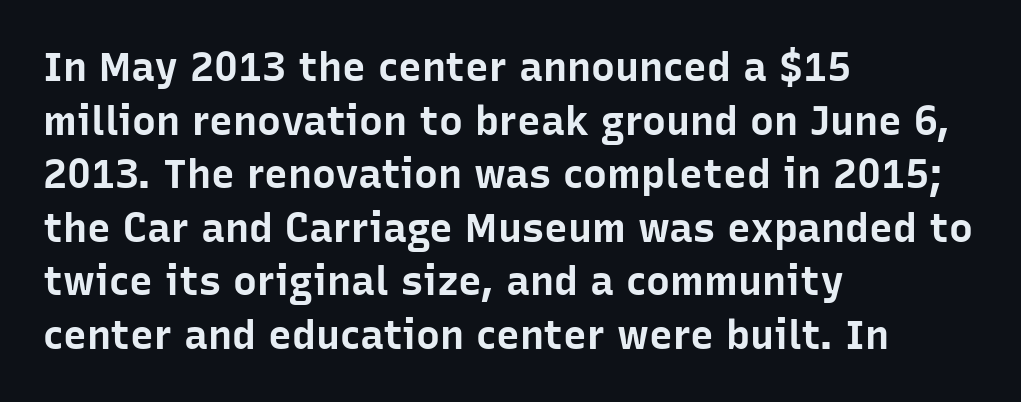
Q: Is the text bold? A: Yes.
Q: Is the text italic (slanted)? A: No, it is upright.
Q: Is the typeface a serif or a sans-serif typeface? A: Sans-serif.
Q: Is the text underlined? A: No.
Q: How is the paragraph aligned? A: Left-aligned.
Q: Is the spacing between letters normal or unusually wide? A: Normal.
Q: Is the spacing between lines tight, normal or loose? A: Normal.
Q: Width (condensed, normal, or wide)? A: Normal.
Q: Stroke contrast? A: Low.
Q: x-height? A: Medium.
Q: Monospaced? A: No.
